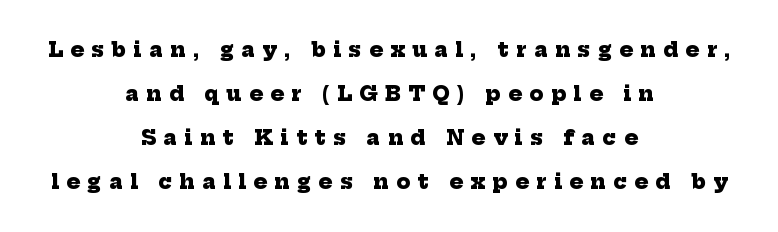
The image shows 20 px bold type; set centered, loose line spacing (2.2x), unusually wide letter spacing (+0.38 em), not underlined.
